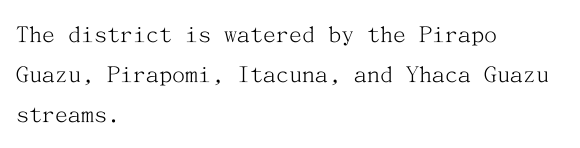
{"italic": "no", "bold": "no", "underline": "no", "align": "left", "line_spacing": "normal", "line_spacing_ratio": 1.53, "letter_spacing": "normal", "letter_spacing_em": 0.0, "glyph_px": 26}
